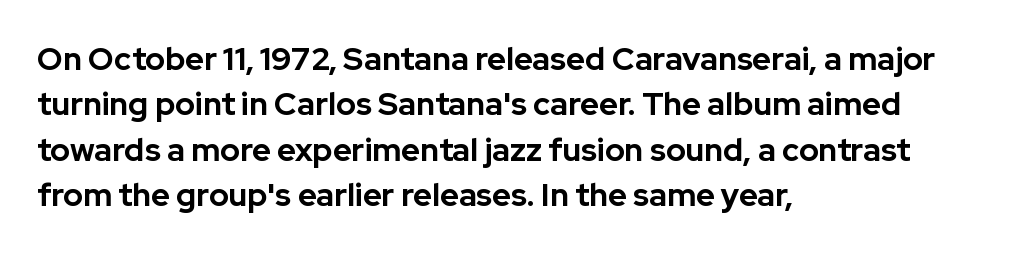
{"serif": "no", "italic": "no", "bold": "yes", "weight": "bold", "width": "normal", "stroke_contrast": "low", "x_height": "medium", "monospaced": "no", "underline": "no", "align": "left", "line_spacing": "normal", "line_spacing_ratio": 1.42, "letter_spacing": "normal", "letter_spacing_em": 0.0, "glyph_px": 32}
